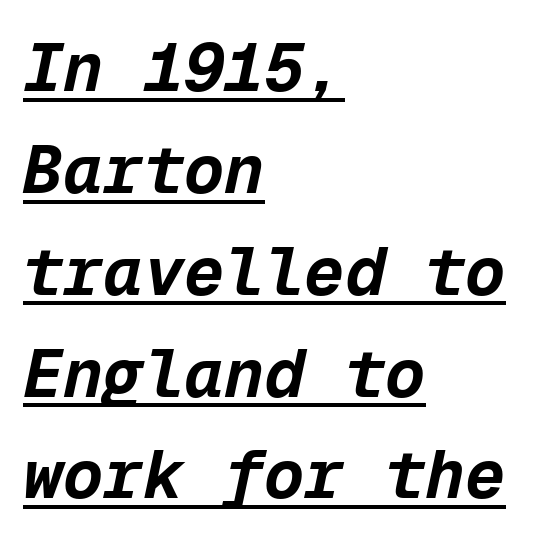
{"italic": "yes", "lean": "right", "slant_degrees": 12, "bold": "yes", "weight": "bold", "width": "normal", "stroke_contrast": "low", "x_height": "medium", "monospaced": "yes", "underline": "yes", "align": "left", "line_spacing": "normal", "line_spacing_ratio": 1.52, "letter_spacing": "normal", "letter_spacing_em": 0.0, "glyph_px": 67}
